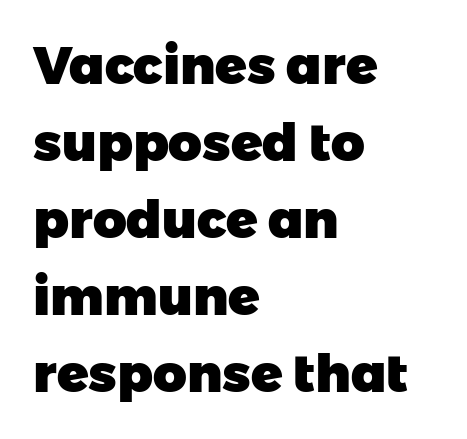
Tracking value appears to be zero — textbook default spacing. Is this a sans? Yes — the strokes have no serifs. Check the space under the baseline: it is left empty. The sample has been set heavy, in full bold.
